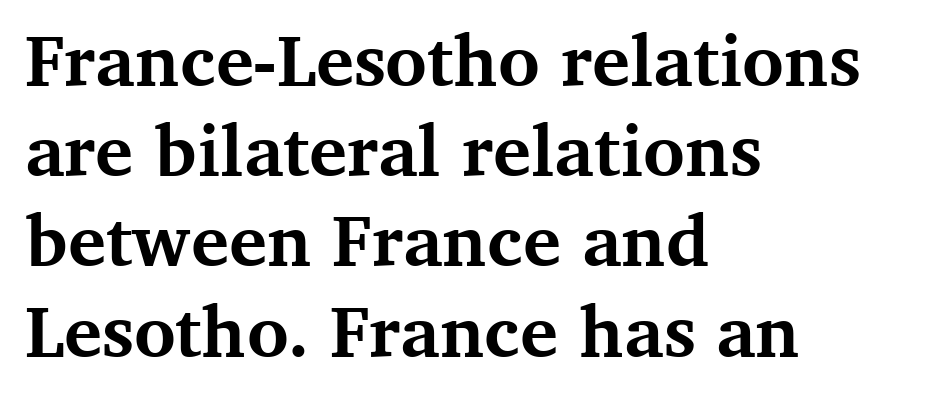
The image shows 71 px bold serif type, upright; set left-aligned, normal line spacing (1.27x), normal letter spacing, not underlined; medium stroke contrast and a medium x-height.
